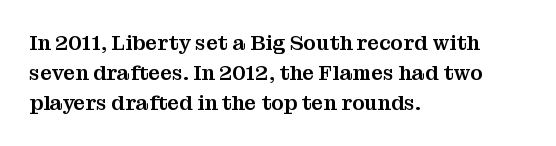
Q: Is the text italic (slanted)? A: No, it is upright.
Q: Is the text underlined? A: No.
Q: How is the paragraph aligned? A: Left-aligned.
Q: Is the spacing between letters normal or unusually wide? A: Normal.
Q: Is the spacing between lines tight, normal or loose? A: Normal.
